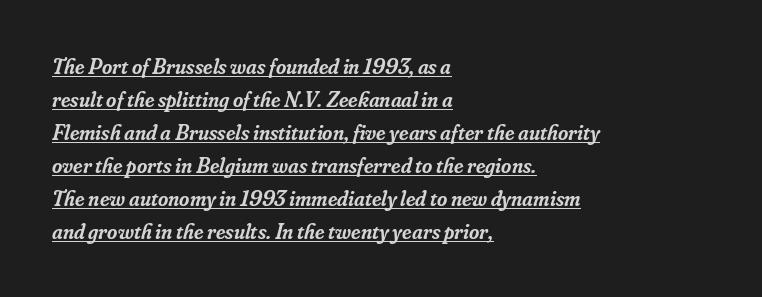
The image shows 22 px text type, italic (leaning right); set left-aligned, normal line spacing (1.5x), normal letter spacing, underlined.
